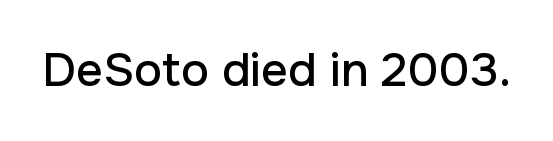
Q: Is the text italic (slanted)? A: No, it is upright.
Q: Is the typeface a serif or a sans-serif typeface? A: Sans-serif.
Q: Is the text underlined? A: No.
Q: Is the spacing between letters normal or unusually wide? A: Normal.
Q: Width (condensed, normal, or wide)? A: Normal.
Q: Stroke contrast? A: Low.
Q: x-height? A: Medium.
Q: Monospaced? A: No.
